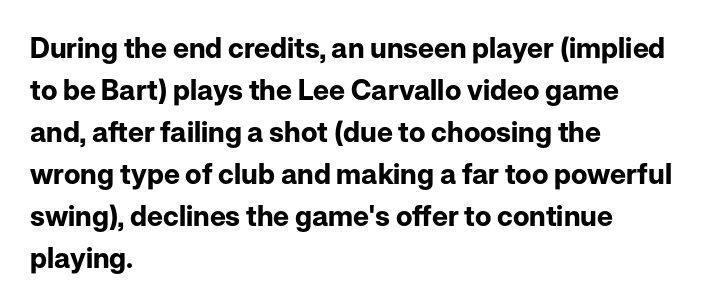
{"serif": "no", "italic": "no", "bold": "yes", "weight": "bold", "width": "normal", "stroke_contrast": "low", "x_height": "medium", "monospaced": "no", "underline": "no", "align": "left", "line_spacing": "normal", "line_spacing_ratio": 1.5, "letter_spacing": "normal", "letter_spacing_em": 0.0, "glyph_px": 28}
